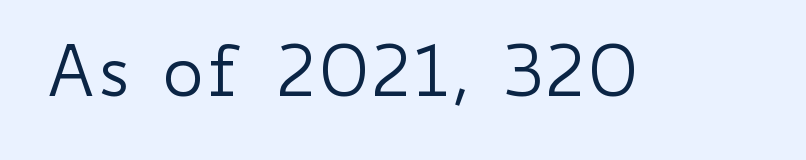
{"italic": "no", "bold": "no", "weight": "regular", "width": "wide", "stroke_contrast": "low", "x_height": "small", "monospaced": "no", "underline": "no", "letter_spacing": "normal", "letter_spacing_em": 0.0, "glyph_px": 71}
